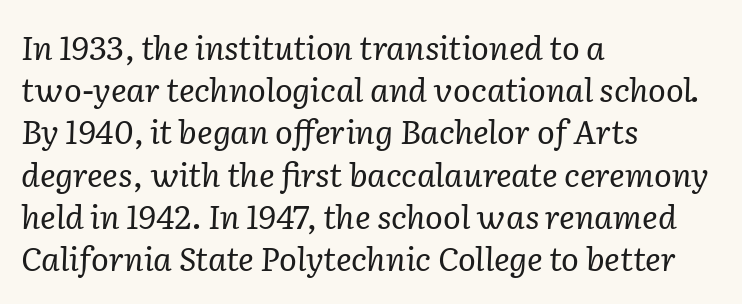
Old-style or modern, the face here clearly has serifs. Rendered with sloped, italic letterforms. Here the designer chose a conventional face with non-uniform glyph widths. Short note: letters normally spaced.
